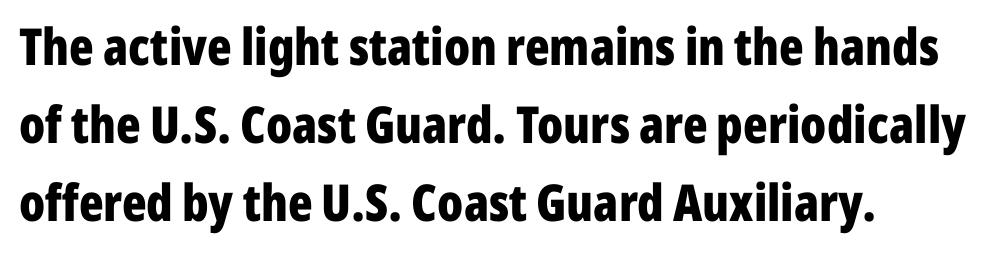
{"serif": "no", "italic": "no", "bold": "yes", "weight": "bold", "width": "condensed", "stroke_contrast": "low", "x_height": "medium", "monospaced": "no", "underline": "no", "align": "left", "line_spacing": "normal", "line_spacing_ratio": 1.53, "letter_spacing": "normal", "letter_spacing_em": 0.0, "glyph_px": 51}
